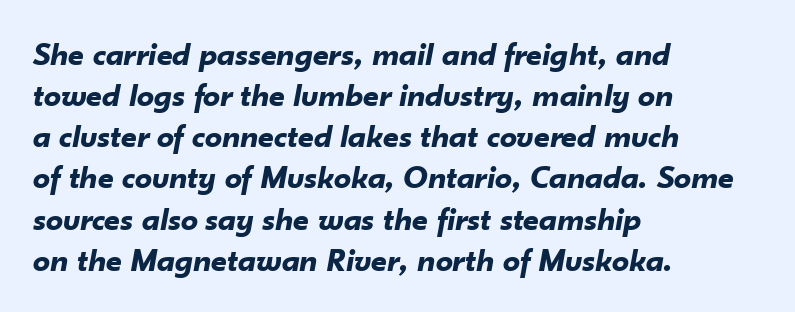
The image shows 34 px bold type, italic (leaning right); set left-aligned, line spacing 1.21x, normal letter spacing, not underlined; low stroke contrast and a small x-height.
